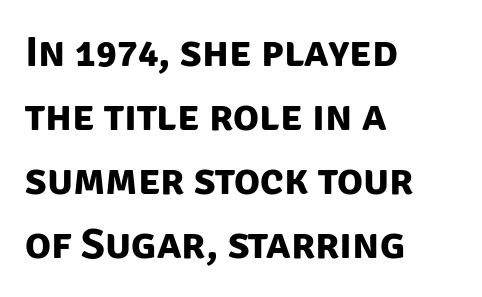
The space directly below the letters is spotless. This rendering leaves character spacing at its baseline value. What weight is shown? A full bold with thick strokes. Do the characters align in a grid? No, the font is proportional.
